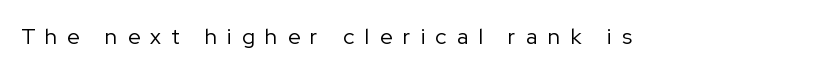
The foot of each line stays bare and open. This is not heavy type; no bold has been used. You could only call the tracking loose — the letters float apart. The lettering stays uniformly vertical, giving the passage a roman look.
